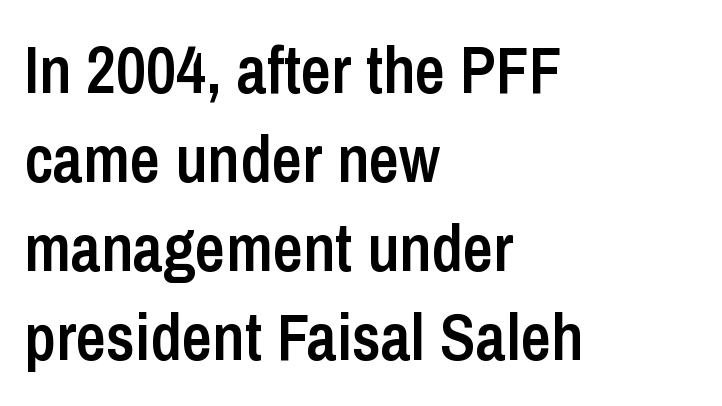
The image shows 66 px semibold, condensed sans-serif type, upright; set left-aligned, normal line spacing (1.35x), normal letter spacing, not underlined; low stroke contrast and a medium x-height.
